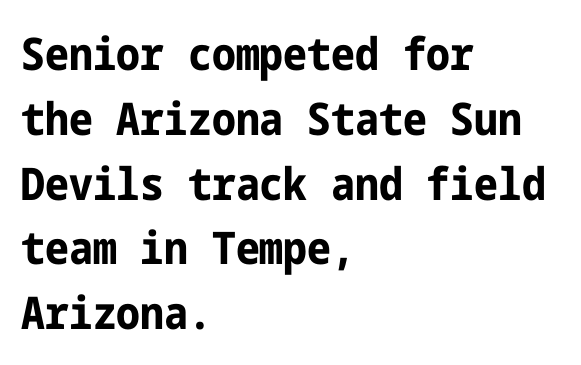
Q: Is the text bold? A: Yes.
Q: Is the text italic (slanted)? A: No, it is upright.
Q: Is the typeface a serif or a sans-serif typeface? A: Sans-serif.
Q: Is the text underlined? A: No.
Q: How is the paragraph aligned? A: Left-aligned.
Q: Is the spacing between letters normal or unusually wide? A: Normal.
Q: Is the spacing between lines tight, normal or loose? A: Normal.
Q: Width (condensed, normal, or wide)? A: Condensed.
Q: Stroke contrast? A: Low.
Q: x-height? A: Medium.
